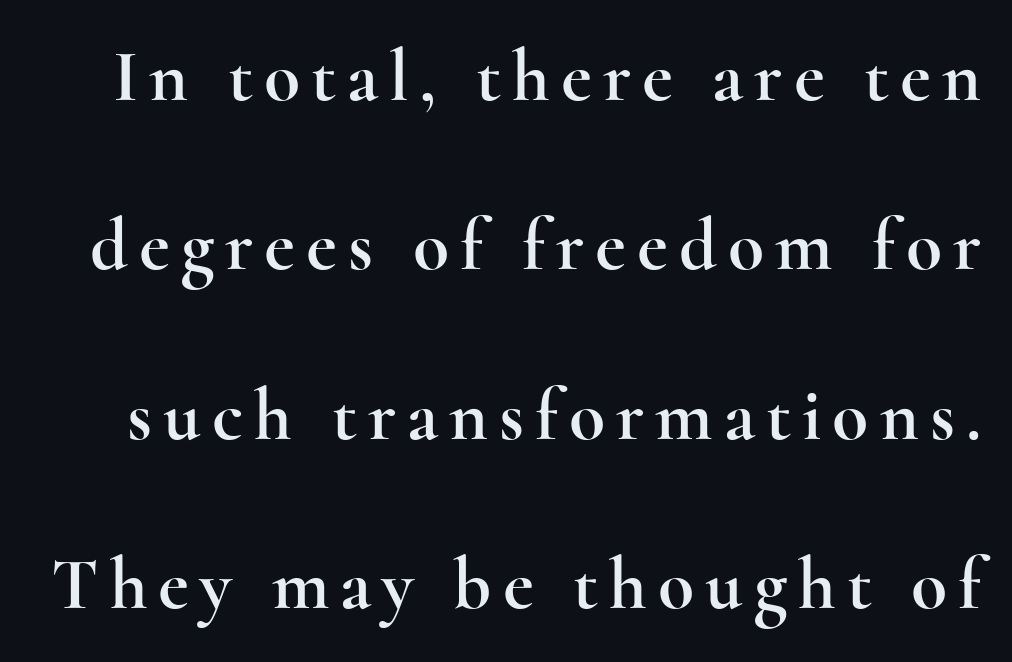
{"serif": "yes", "italic": "no", "width": "wide", "x_height": "small", "monospaced": "no", "underline": "no", "line_spacing": "loose", "line_spacing_ratio": 2.29, "glyph_px": 74}
